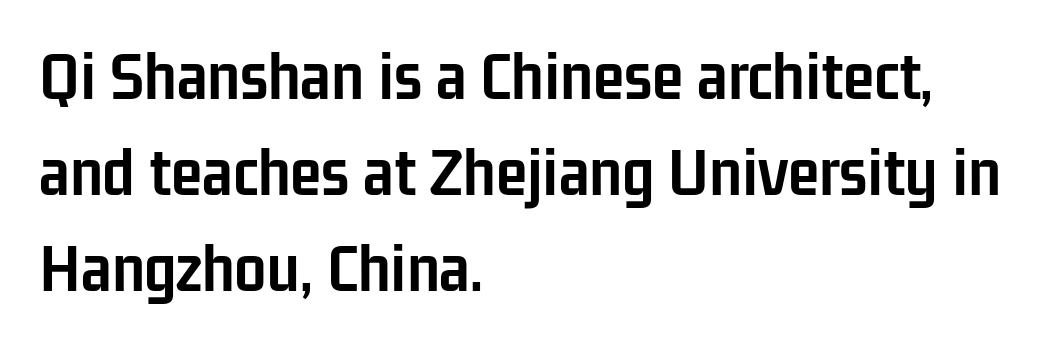
The baseline area is clear. A typesetter would call this leading conventional body-copy spacing. Is this a fixed-width face? No — the glyphs have proportional, varying widths. A typesetter would call this zero additional tracking.
